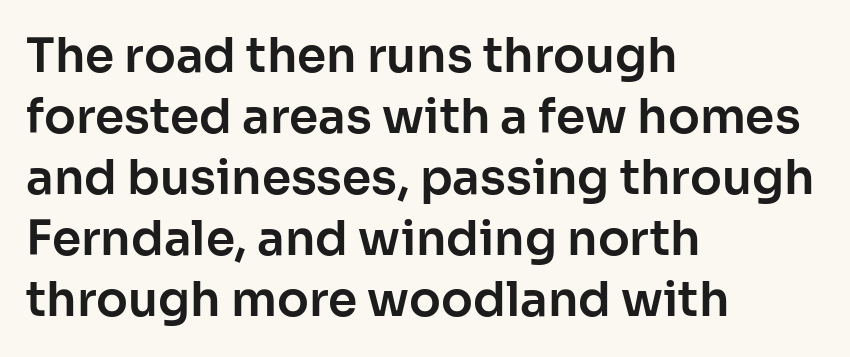
The image shows 47 px sans-serif type, upright; set left-aligned, normal line spacing (1.3x), normal letter spacing, not underlined; low stroke contrast and a medium x-height.
